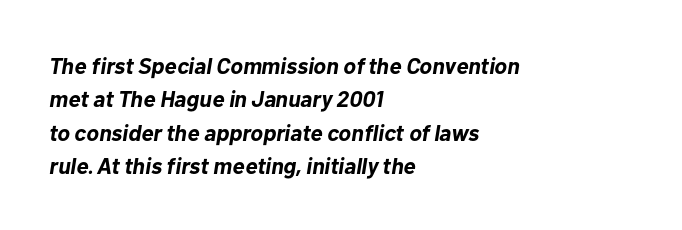
The image shows 23 px bold type, italic (leaning right); set left-aligned, normal line spacing (1.45x), normal letter spacing, not underlined.
